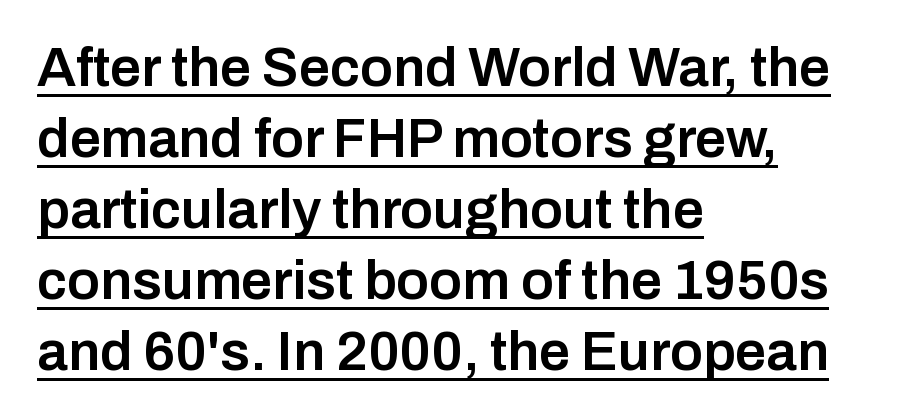
{"serif": "no", "italic": "no", "bold": "semi", "weight": "semibold", "width": "normal", "stroke_contrast": "low", "x_height": "medium", "monospaced": "no", "underline": "yes", "align": "left", "line_spacing": "normal", "line_spacing_ratio": 1.29, "letter_spacing": "normal", "letter_spacing_em": 0.0, "glyph_px": 55}
